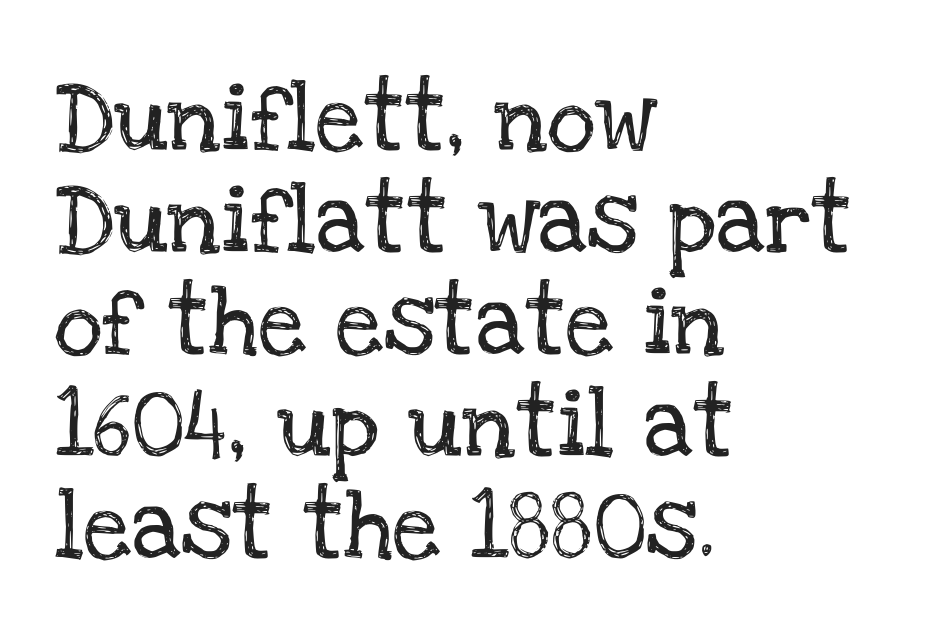
The image shows 68 px serif type, upright; set left-aligned, normal line spacing (1.5x), normal letter spacing, not underlined; low stroke contrast and a large x-height.
